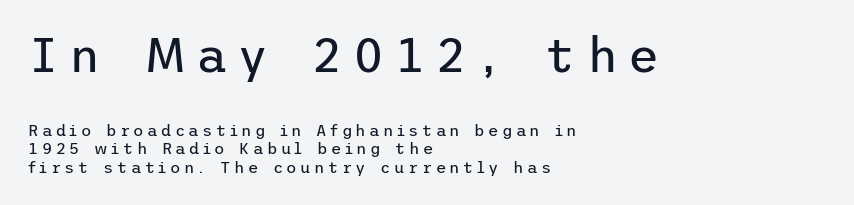
The gap between lines stays unmarked. Which chunk is bigger? The first one — the top block dwarfs the bottom. Compared with typical body copy, the letter spacing here is much looser. This sample is left-justified, so line endings fall wherever the words run out. Stroke terminals: plain, sans-serif.
